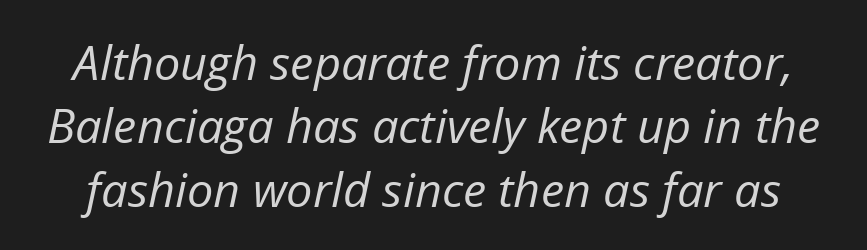
Q: Is the text bold? A: No.
Q: Is the text italic (slanted)? A: Yes, it leans right by about 12 degrees.
Q: Is the text underlined? A: No.
Q: Is the spacing between letters normal or unusually wide? A: Normal.
Q: Is the spacing between lines tight, normal or loose? A: Normal.
Q: Width (condensed, normal, or wide)? A: Normal.
Q: Stroke contrast? A: Low.
Q: x-height? A: Medium.
Q: Monospaced? A: No.
